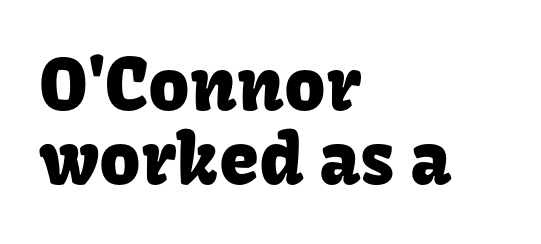
Posture: vertical. Where is the straight margin? On the left. Observe the absence of serifs on each vertical stroke in this sample. You could call the tracking neutral — neither tight nor loose. The space directly below the letters is spotless. The lines are packed closely together with very little leading.
